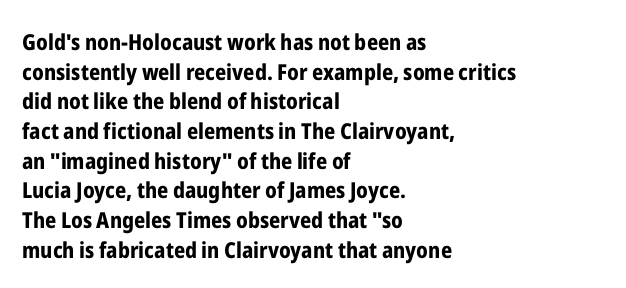
Q: Is the text bold? A: Yes.
Q: Is the text italic (slanted)? A: No, it is upright.
Q: Is the text underlined? A: No.
Q: How is the paragraph aligned? A: Left-aligned.
Q: Is the spacing between letters normal or unusually wide? A: Normal.
Q: Is the spacing between lines tight, normal or loose? A: Normal.
